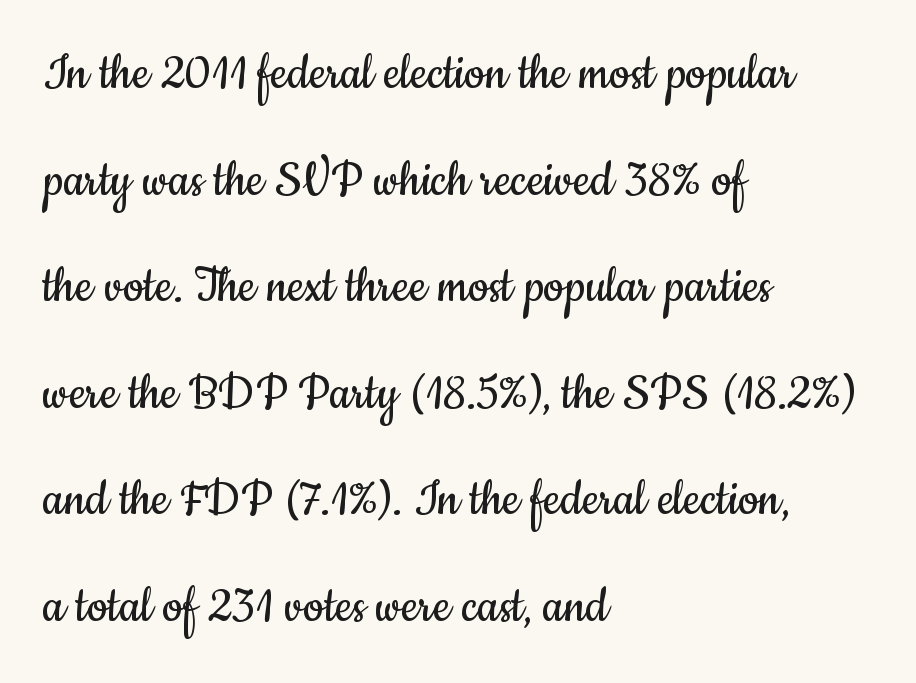
The image shows 57 px regular-weight, condensed sans-serif type; set left-aligned, line spacing 1.87x, normal letter spacing, not underlined; low stroke contrast and a small x-height.
